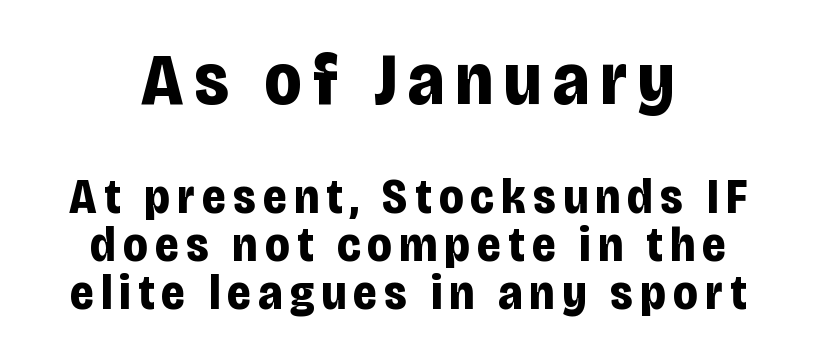
The image shows 74 px bold, condensed sans-serif type, upright; set tight line spacing (0.98x), not underlined; the first (top) block is 1.51x larger; low stroke contrast and a large x-height.
